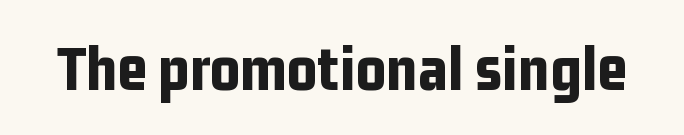
Q: Is the text bold? A: Yes.
Q: Is the text italic (slanted)? A: No, it is upright.
Q: Is the typeface a serif or a sans-serif typeface? A: Sans-serif.
Q: Is the text underlined? A: No.
Q: Is the spacing between letters normal or unusually wide? A: Normal.
Q: Width (condensed, normal, or wide)? A: Condensed.
Q: Stroke contrast? A: Low.
Q: x-height? A: Medium.
Q: Monospaced? A: No.
